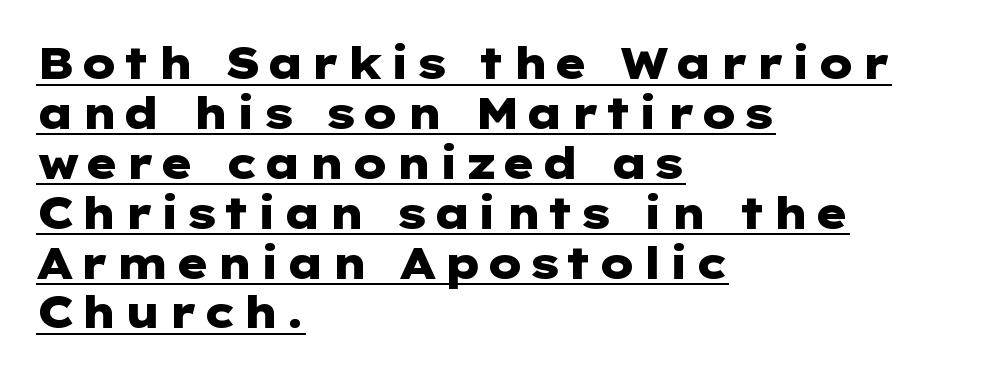
The image shows 43 px heavy, wide sans-serif type, upright; set left-aligned, line spacing 1.16x, underlined; low stroke contrast and a medium x-height.
